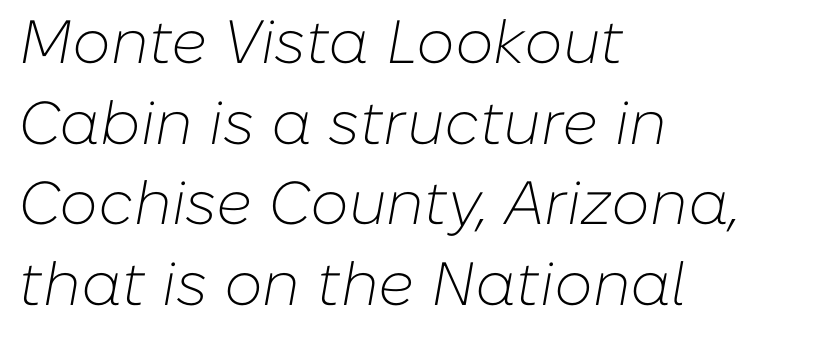
{"italic": "yes", "lean": "right", "slant_degrees": 10, "bold": "no", "weight": "light", "width": "normal", "stroke_contrast": "low", "x_height": "medium", "monospaced": "no", "underline": "no", "align": "left", "line_spacing": "normal", "line_spacing_ratio": 1.32, "letter_spacing": "normal", "letter_spacing_em": 0.0, "glyph_px": 61}
